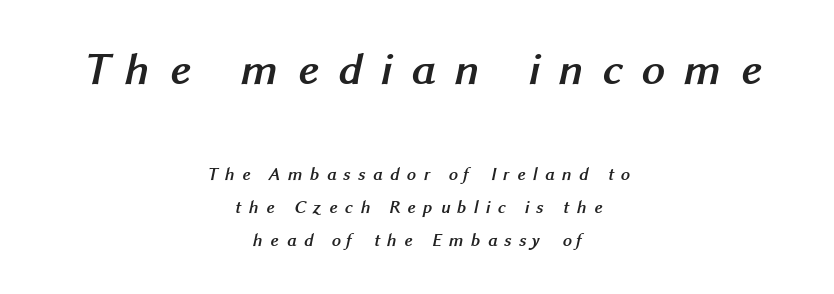
The face used here is proportionally spaced, like ordinary book or web type. These lines are composed in type without serifs. Each word looks stretched out because of the extra space between its letters. Plain, unruled lines of type. Visually the block forms a symmetrical silhouette, jagged on both flanks. Notice how thick the strokes are: this is what a full bold looks like.
